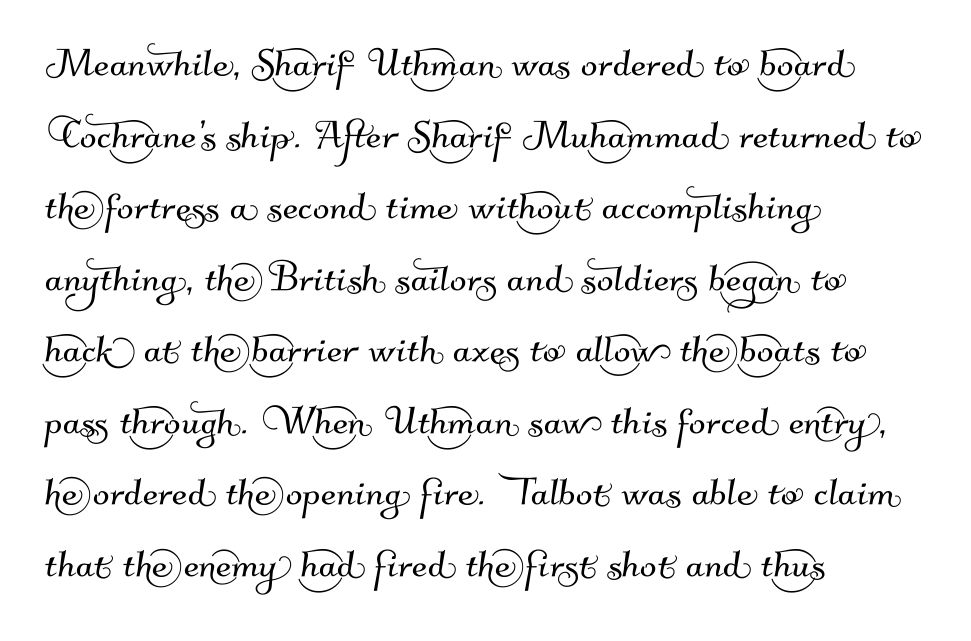
Q: Is the typeface a serif or a sans-serif typeface? A: Sans-serif.
Q: Is the text underlined? A: No.
Q: How is the paragraph aligned? A: Left-aligned.
Q: Is the spacing between letters normal or unusually wide? A: Normal.
Q: Is the spacing between lines tight, normal or loose? A: Normal.
Q: Width (condensed, normal, or wide)? A: Normal.
Q: Stroke contrast? A: Medium.
Q: x-height? A: Small.
Q: Monospaced? A: No.
